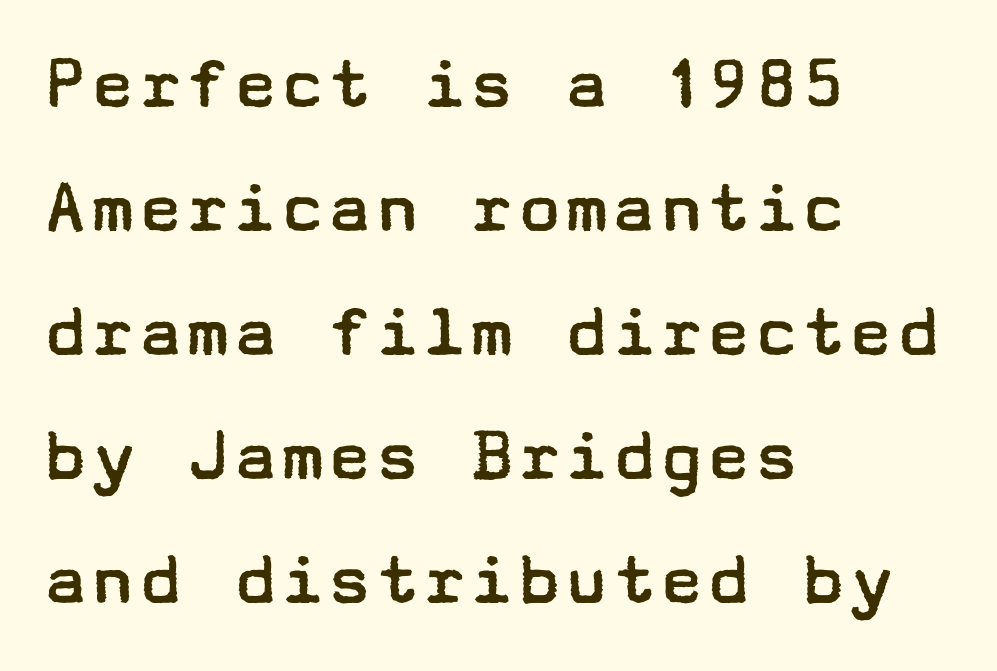
The image shows 79 px regular-weight, wide sans-serif type, upright; set left-aligned, normal line spacing (1.57x), normal letter spacing, not underlined; low stroke contrast and a medium x-height.
